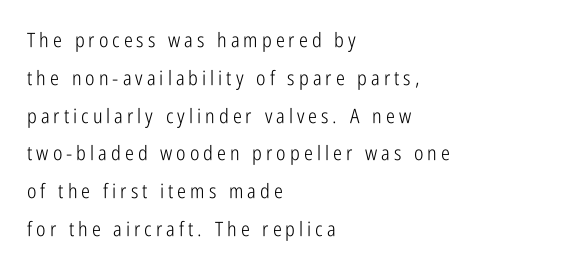
{"italic": "no", "bold": "no", "underline": "no", "align": "left", "line_spacing_ratio": 1.89, "letter_spacing": "wide", "letter_spacing_em": 0.2, "glyph_px": 20}
